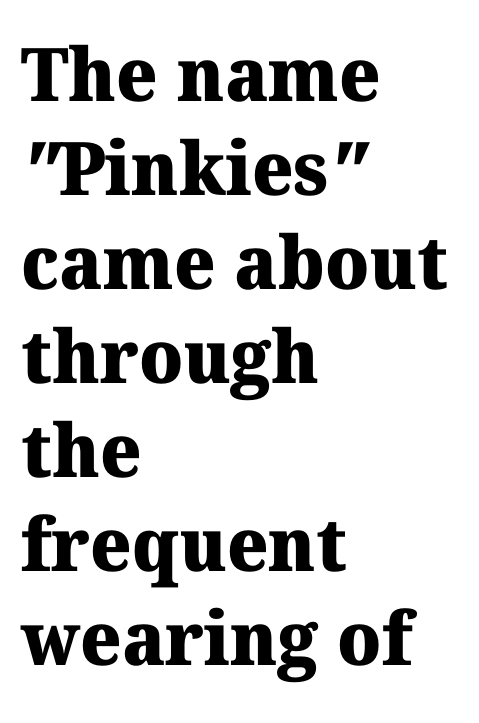
A typesetter would call this leading conventional body-copy spacing. No extra tracking has been applied to these lines. Character widths vary here, with narrow letters taking less room than wide ones. The sample has been set heavy, in full bold. All the whitespace from short lines collects on the right. Honestly, there is no underline to notice here at all.
